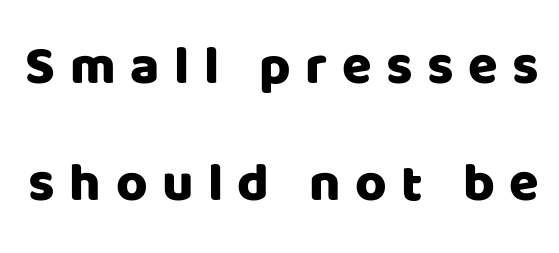
The image shows 54 px sans-serif type, upright; set loose line spacing (2.16x), unusually wide letter spacing (+0.27 em), not underlined; low stroke contrast and a large x-height.
